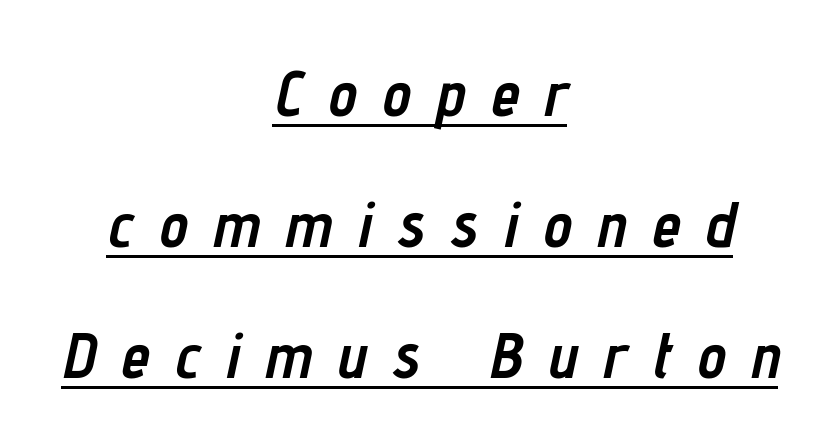
{"italic": "yes", "lean": "right", "slant_degrees": 12, "bold": "yes", "weight": "semibold", "width": "condensed", "stroke_contrast": "low", "x_height": "medium", "monospaced": "no", "underline": "yes", "align": "center", "line_spacing": "loose", "line_spacing_ratio": 2.05, "letter_spacing": "wide", "letter_spacing_em": 0.41, "glyph_px": 64}
